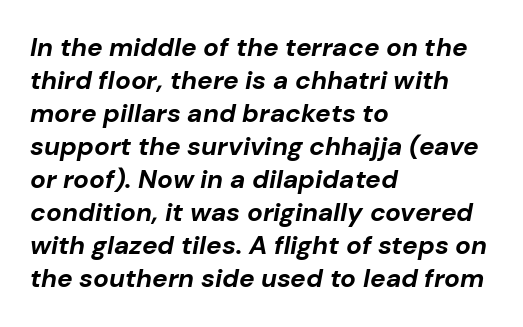
Q: Is the text bold? A: Yes.
Q: Is the text italic (slanted)? A: Yes, it leans right by about 10 degrees.
Q: Is the text underlined? A: No.
Q: How is the paragraph aligned? A: Left-aligned.
Q: Is the spacing between letters normal or unusually wide? A: Normal.
Q: Is the spacing between lines tight, normal or loose? A: Normal.
